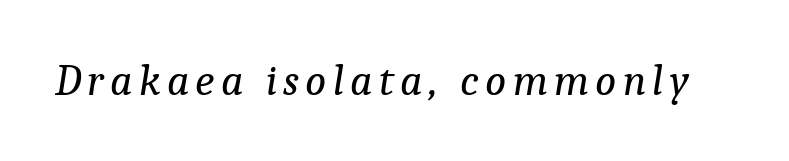
{"serif": "yes", "italic": "yes", "lean": "right", "slant_degrees": 9, "bold": "no", "weight": "regular", "width": "normal", "stroke_contrast": "low", "x_height": "medium", "monospaced": "no", "underline": "no", "glyph_px": 44}
